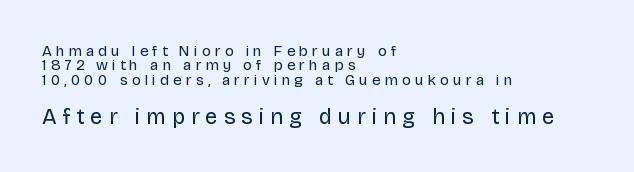
The image shows 22 px text type, upright; set left-aligned, tight line spacing (0.96x), unusually wide letter spacing (+0.28 em), not underlined; the second (bottom) block is 1.47x larger.
